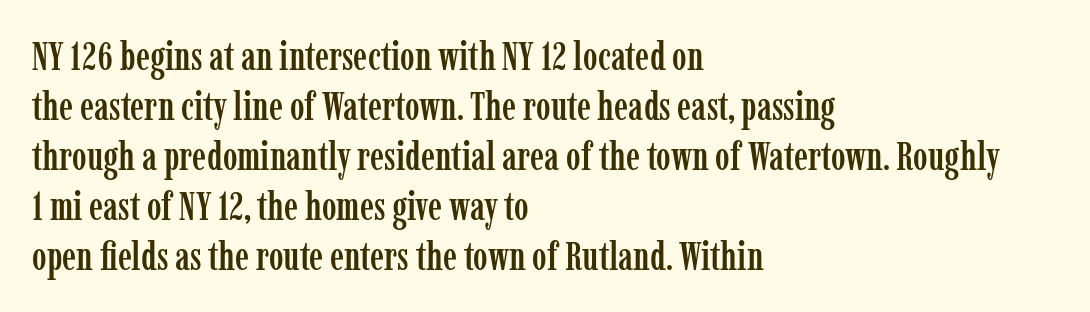
Q: Is the text italic (slanted)? A: No, it is upright.
Q: Is the typeface a serif or a sans-serif typeface? A: Serif.
Q: Is the text underlined? A: No.
Q: How is the paragraph aligned? A: Left-aligned.
Q: Is the spacing between letters normal or unusually wide? A: Normal.
Q: Is the spacing between lines tight, normal or loose? A: Normal.
Q: Width (condensed, normal, or wide)? A: Condensed.
Q: Stroke contrast? A: Low.
Q: x-height? A: Medium.
Q: Monospaced? A: No.
